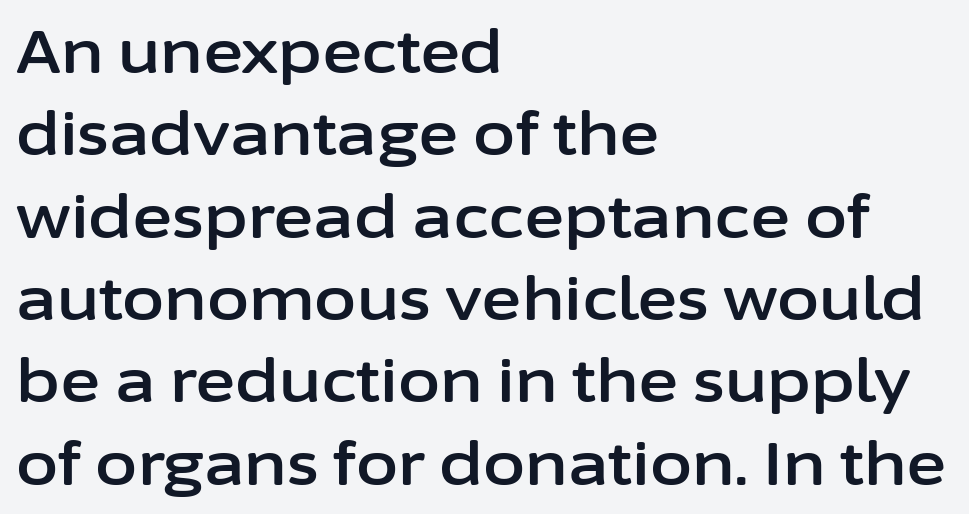
{"serif": "no", "italic": "no", "width": "normal", "stroke_contrast": "low", "x_height": "medium", "monospaced": "no", "underline": "no", "align": "left", "line_spacing": "normal", "line_spacing_ratio": 1.35, "letter_spacing": "normal", "letter_spacing_em": 0.0, "glyph_px": 61}
